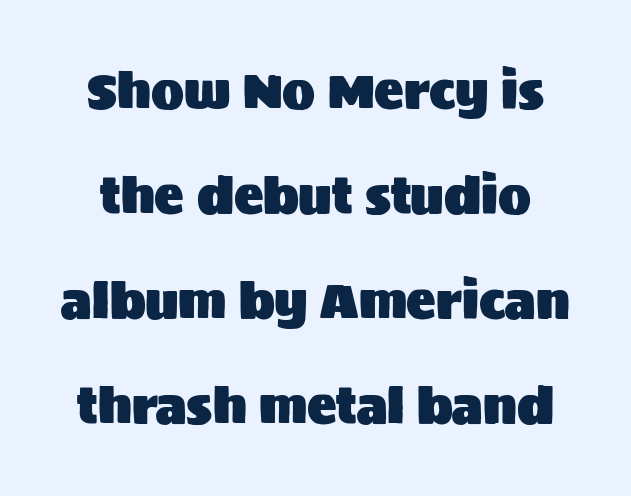
Q: Is the text italic (slanted)? A: No, it is upright.
Q: Is the typeface a serif or a sans-serif typeface? A: Sans-serif.
Q: Is the text underlined? A: No.
Q: Is the spacing between letters normal or unusually wide? A: Normal.
Q: Is the spacing between lines tight, normal or loose? A: Loose.
Q: Width (condensed, normal, or wide)? A: Normal.
Q: Stroke contrast? A: Medium.
Q: x-height? A: Large.
Q: Monospaced? A: No.
